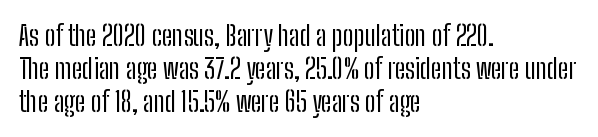
The type sits square on the baseline with zero lean. All the whitespace from short lines collects on the right. Students, note that the glyphs here touch the page at normal intervals. Weight class: somewhere from thin through regular. The foot of each line stays bare and open.
